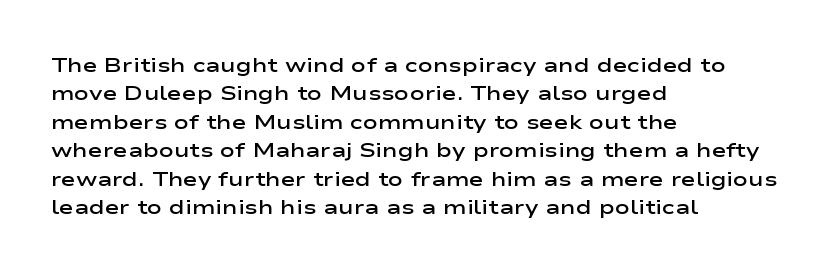
Q: Is the text bold? A: Semi-bold.
Q: Is the text italic (slanted)? A: No, it is upright.
Q: Is the text underlined? A: No.
Q: How is the paragraph aligned? A: Left-aligned.
Q: Is the spacing between letters normal or unusually wide? A: Normal.
Q: Is the spacing between lines tight, normal or loose? A: Normal.
